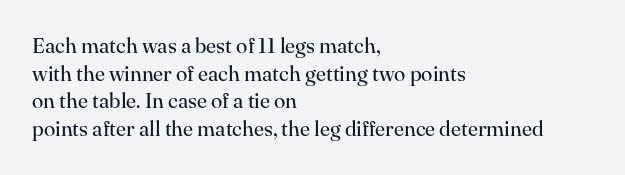
Every stem runs plumb, perpendicular to the baseline. Leftover space on each line is placed entirely after the last word. Check the space under the baseline: it is left empty. This reads as an unemphasized weight, regular at the heaviest. Caption: standard tracking, unaltered.
